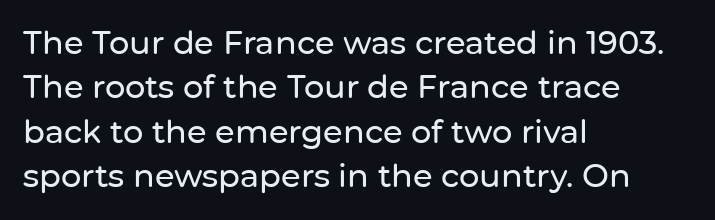
{"serif": "no", "italic": "no", "width": "normal", "stroke_contrast": "low", "x_height": "medium", "monospaced": "no", "underline": "no", "align": "left", "line_spacing": "normal", "line_spacing_ratio": 1.39, "letter_spacing": "normal", "letter_spacing_em": 0.0, "glyph_px": 32}
